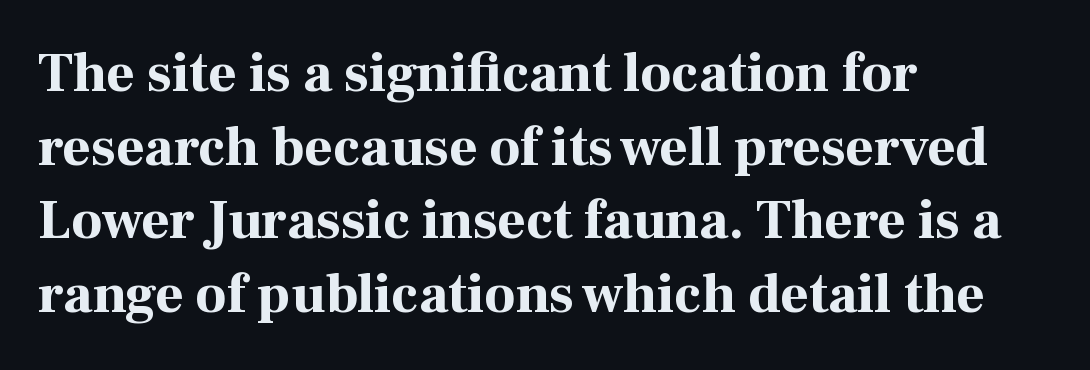
{"serif": "yes", "italic": "no", "bold": "yes", "weight": "bold", "width": "normal", "stroke_contrast": "high", "x_height": "medium", "monospaced": "no", "underline": "no", "align": "left", "line_spacing": "normal", "line_spacing_ratio": 1.34, "letter_spacing": "normal", "letter_spacing_em": 0.0, "glyph_px": 55}
